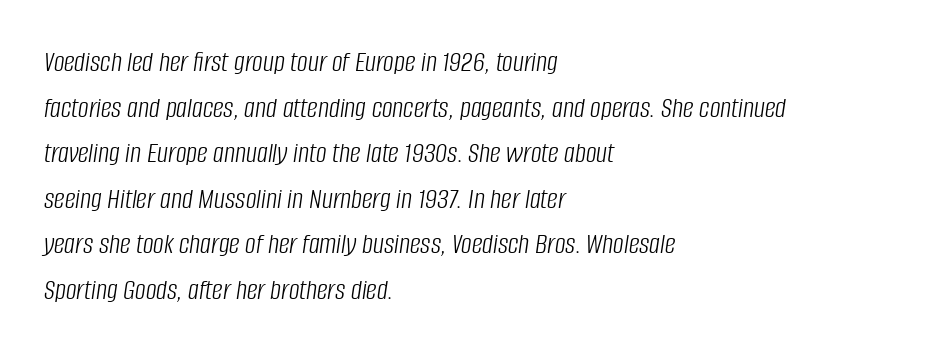
The type is set solid horizontally, with unmodified tracking. The lines are quadded left. Caption: face not bold, strokes unweighted. Characters are canted at an angle relative to the baseline's perpendicular. One glance says typical: line gaps are just what's usual. The baseline area is clear.
